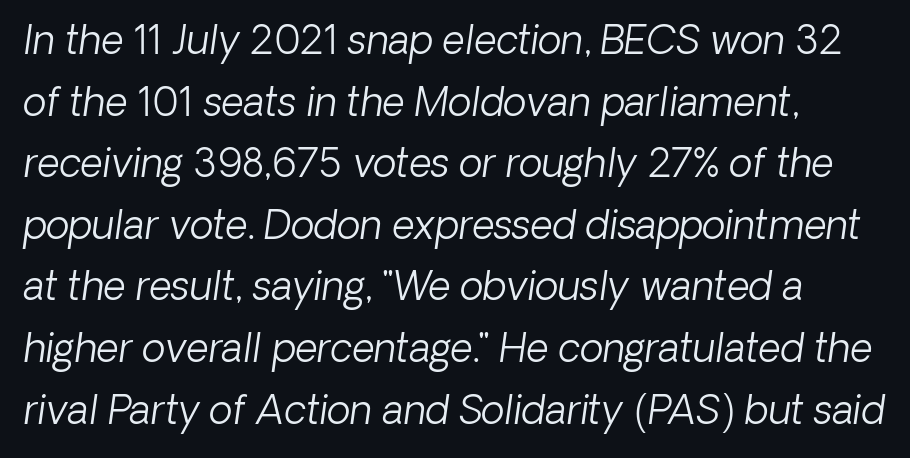
The image shows 39 px light type, italic (leaning right); set left-aligned, normal line spacing (1.58x), normal letter spacing, not underlined; low stroke contrast and a medium x-height.
